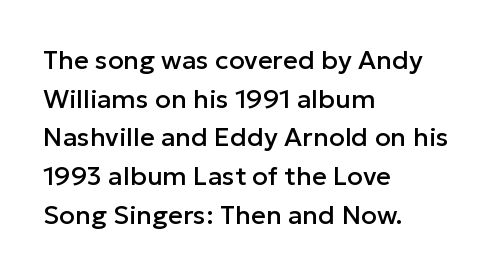
Q: Is the text italic (slanted)? A: No, it is upright.
Q: Is the text underlined? A: No.
Q: How is the paragraph aligned? A: Left-aligned.
Q: Is the spacing between letters normal or unusually wide? A: Normal.
Q: Is the spacing between lines tight, normal or loose? A: Normal.
